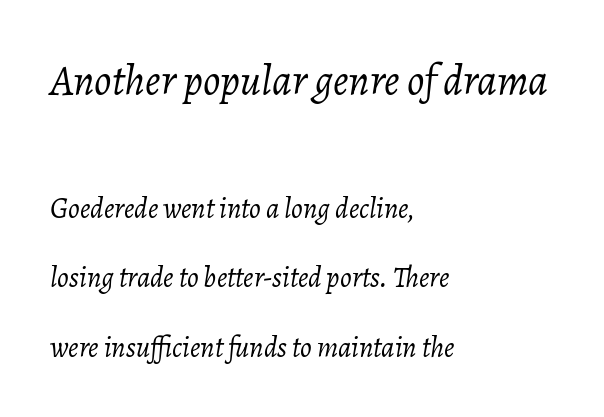
{"italic": "yes", "lean": "right", "slant_degrees": 7, "bold": "no", "weight": "light", "width": "normal", "stroke_contrast": "low", "x_height": "medium", "monospaced": "no", "underline": "no", "align": "left", "line_spacing": "loose", "line_spacing_ratio": 2.4, "letter_spacing": "normal", "letter_spacing_em": 0.0, "larger_block": "first", "size_ratio": 1.48, "glyph_px": 43}
